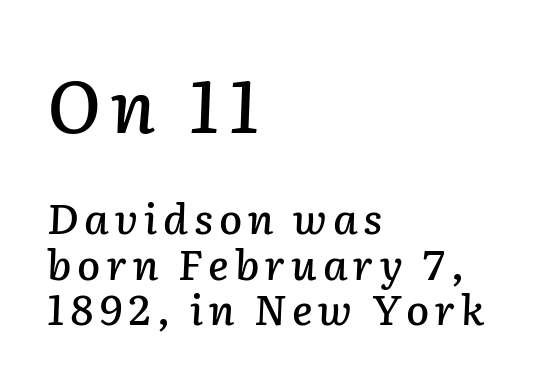
{"italic": "yes", "lean": "right", "slant_degrees": 2, "width": "normal", "stroke_contrast": "low", "x_height": "medium", "monospaced": "no", "underline": "no", "align": "left", "line_spacing": "tight", "line_spacing_ratio": 1.08, "larger_block": "first", "size_ratio": 1.74, "glyph_px": 73}
